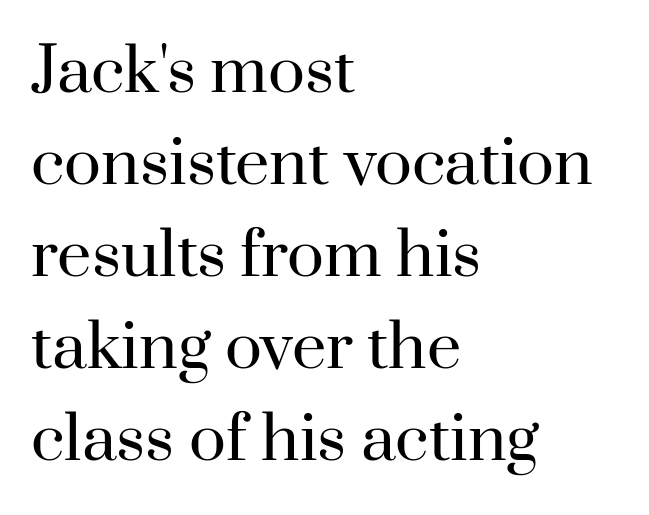
The font is comparable to plain body text, perhaps lighter. Successive baselines arrive at the customary interval. Little horizontal feet cap the strokes, marking this as serif type. Only glyphs here, with clear space below each row. The typesetter chose a ragged-right arrangement here.
